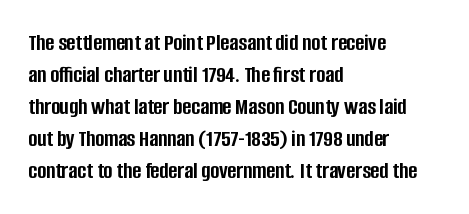
The image shows 24 px bold type, upright; set left-aligned, normal line spacing (1.33x), normal letter spacing, not underlined.
